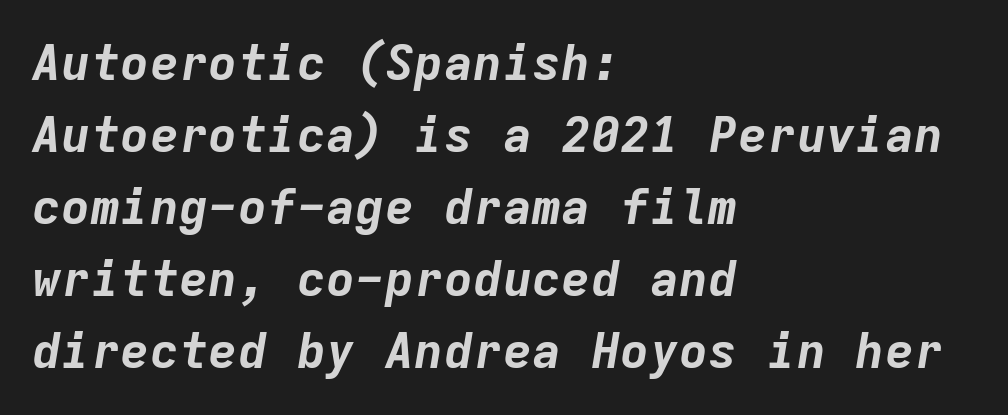
The image shows 49 px bold type, italic (leaning right), monospaced; set left-aligned, normal line spacing (1.47x), normal letter spacing, not underlined; low stroke contrast and a medium x-height.
